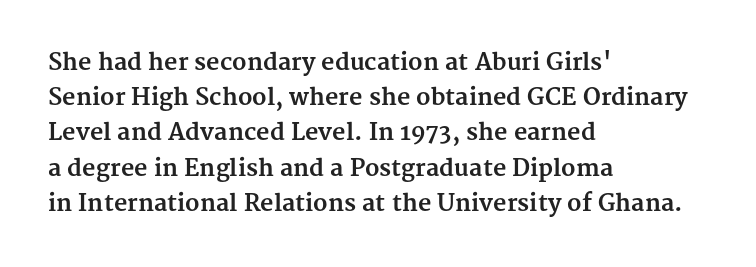
Q: Is the text bold? A: Yes.
Q: Is the text italic (slanted)? A: No, it is upright.
Q: Is the text underlined? A: No.
Q: How is the paragraph aligned? A: Left-aligned.
Q: Is the spacing between letters normal or unusually wide? A: Normal.
Q: Is the spacing between lines tight, normal or loose? A: Normal.
